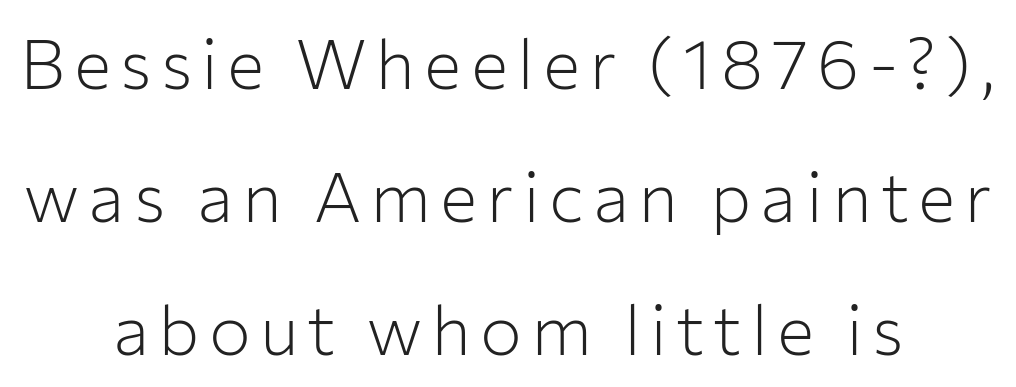
Q: Is the text bold? A: No.
Q: Is the text italic (slanted)? A: No, it is upright.
Q: Is the typeface a serif or a sans-serif typeface? A: Sans-serif.
Q: Is the text underlined? A: No.
Q: How is the paragraph aligned? A: Centered.
Q: Is the spacing between lines tight, normal or loose? A: Loose.
Q: Width (condensed, normal, or wide)? A: Normal.
Q: Stroke contrast? A: Low.
Q: x-height? A: Medium.
Q: Monospaced? A: No.
